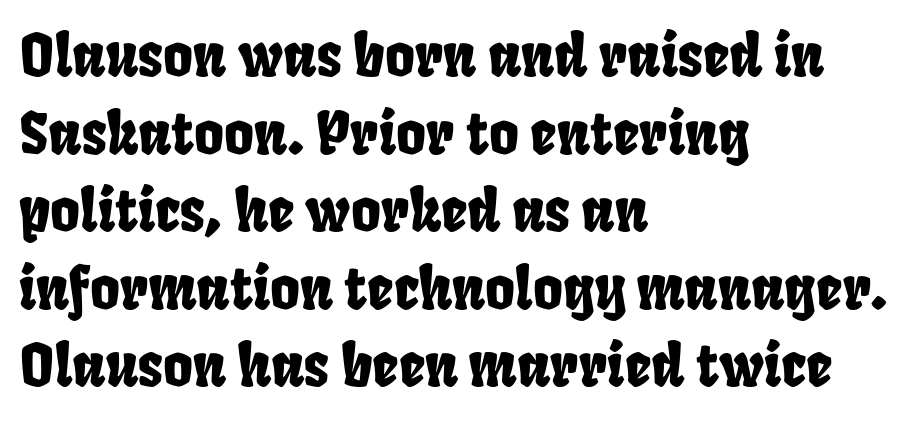
{"serif": "no", "width": "condensed", "stroke_contrast": "low", "x_height": "large", "monospaced": "no", "underline": "no", "align": "left", "line_spacing": "normal", "line_spacing_ratio": 1.36, "letter_spacing": "normal", "letter_spacing_em": 0.0, "glyph_px": 57}
